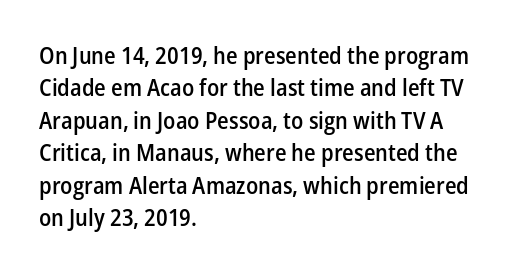
Compared with typical body copy, the letter spacing here is the same. The ragged edge is on the right, which tells us the setting is flush left. The line-height multiplier appears to be the usual default. Is the type bold? Partly — it's a semibold, heavier than regular but not fully bold. Style check: upright.
